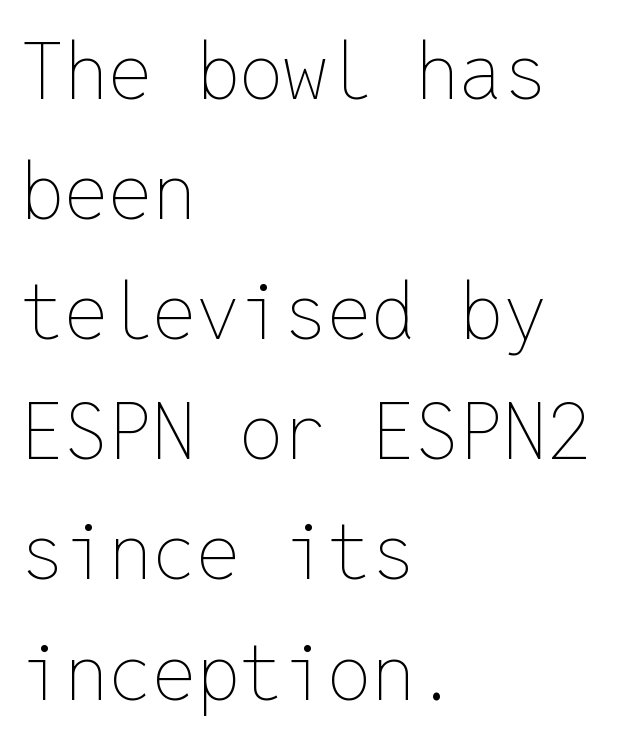
Q: Is the text bold? A: No.
Q: Is the text italic (slanted)? A: No, it is upright.
Q: Is the text underlined? A: No.
Q: How is the paragraph aligned? A: Left-aligned.
Q: Is the spacing between letters normal or unusually wide? A: Normal.
Q: Is the spacing between lines tight, normal or loose? A: Normal.
Q: Width (condensed, normal, or wide)? A: Normal.
Q: Stroke contrast? A: Low.
Q: x-height? A: Medium.
Q: Monospaced? A: Yes.
